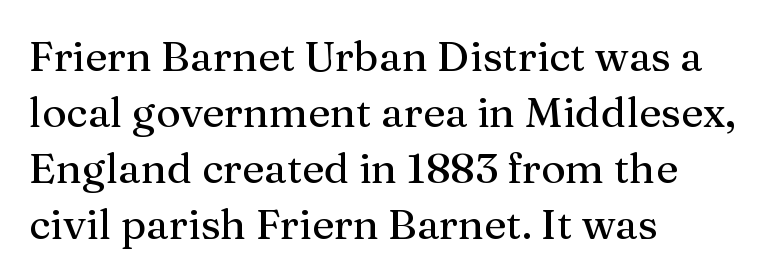
The image shows 42 px serif type, upright; set left-aligned, normal line spacing (1.33x), normal letter spacing, not underlined; medium stroke contrast and a medium x-height.
